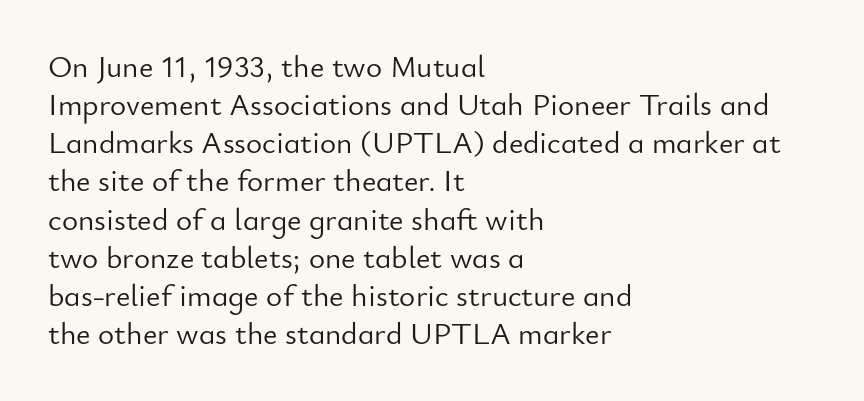
The image shows 31 px light sans-serif type, upright; set left-aligned, line spacing 1.23x, normal letter spacing, not underlined; low stroke contrast and a small x-height.
